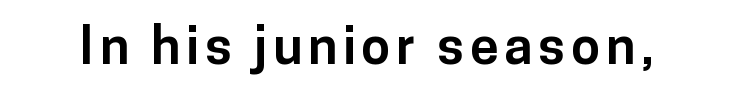
Unmarked baselines from the first word to the last. No italicization has been applied; the sample stays upright. This sample has the flowing, uneven cadence of proportional lettering. Stroke thickness is high; the sample reads as a true bold. Grotesque or geometric, the face here clearly has no serifs.
